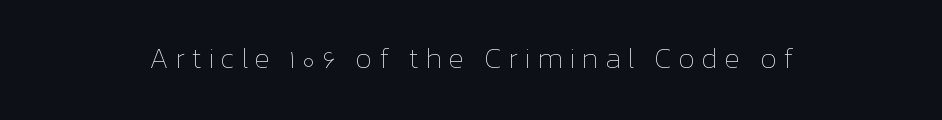
The typesetting does not lean heavy: it is not bold. The letters are spread apart with noticeably loose tracking. Does the copy run flush right? No — it is centered line by line. The area under the type is left untouched. This is roman type, the default non-slanted kind.
